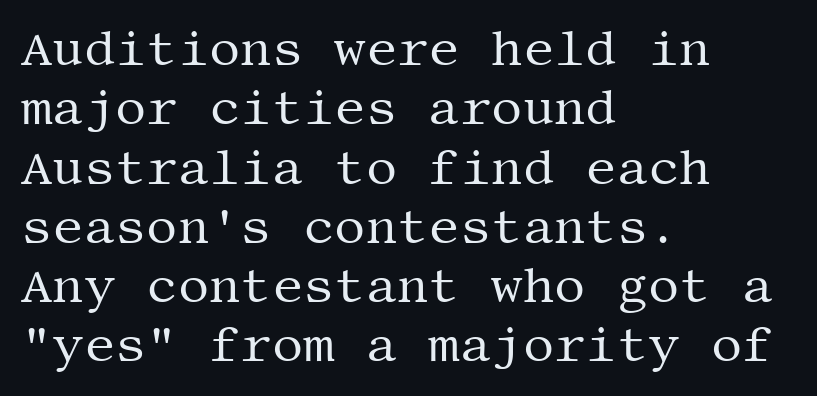
The image shows 49 px regular-weight serif type, upright; set left-aligned, line spacing 1.21x, normal letter spacing, not underlined; medium stroke contrast and a large x-height.
